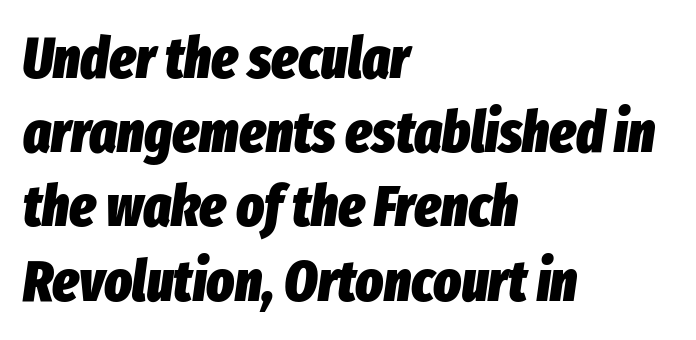
The image shows 58 px heavy, condensed type, italic (leaning right); set left-aligned, normal line spacing (1.28x), normal letter spacing, not underlined; low stroke contrast and a medium x-height.
